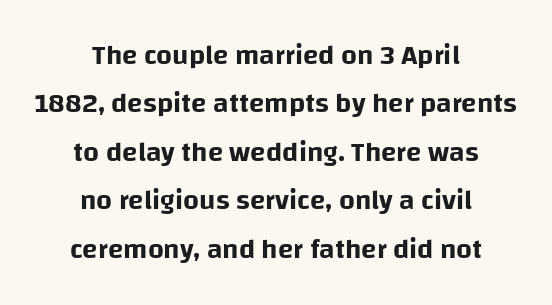
Note: no serifs on the glyphs. Do the characters align in a grid? No, the font is proportional. Beneath every word, the page is bare. The typesetter chose a symmetrical, centered arrangement here. A typesetter would mark this as roman, not italic. This sample uses plain, unmodified letter spacing.
